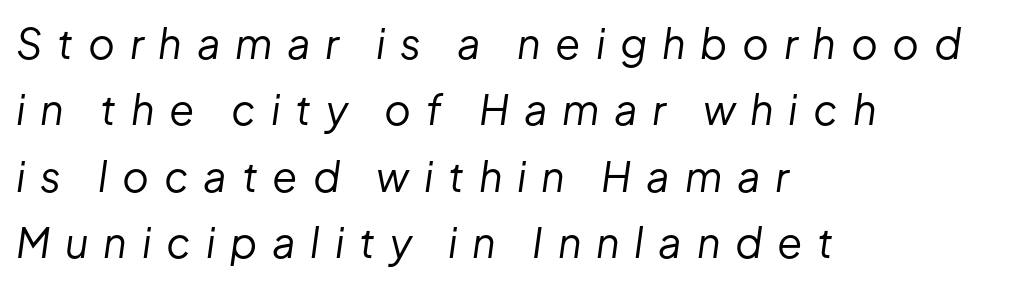
Q: Is the text bold? A: No.
Q: Is the text italic (slanted)? A: Yes, it leans right by about 8 degrees.
Q: Is the text underlined? A: No.
Q: How is the paragraph aligned? A: Left-aligned.
Q: Is the spacing between letters normal or unusually wide? A: Unusually wide.
Q: Is the spacing between lines tight, normal or loose? A: Normal.
Q: Width (condensed, normal, or wide)? A: Normal.
Q: Stroke contrast? A: Low.
Q: x-height? A: Medium.
Q: Monospaced? A: No.
